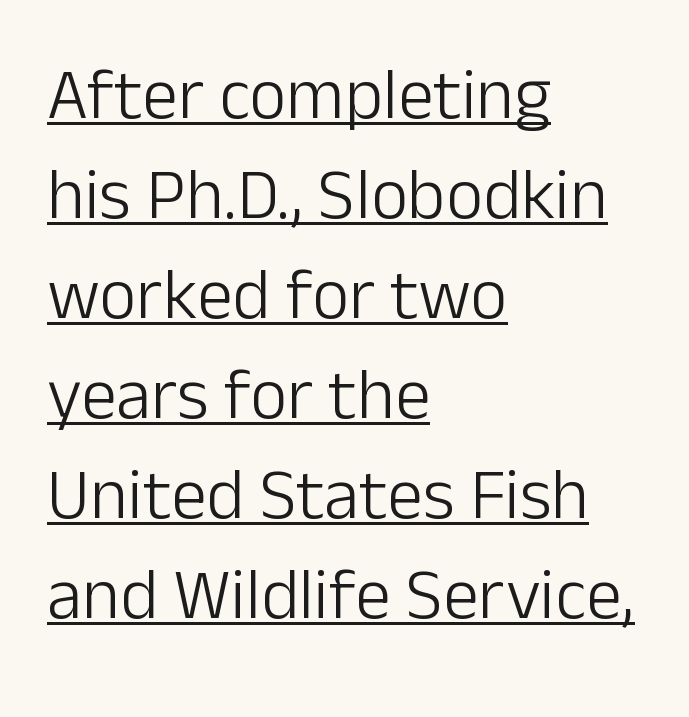
The image shows 72 px light sans-serif type, upright; set left-aligned, normal line spacing (1.39x), normal letter spacing, underlined; low stroke contrast and a medium x-height.
